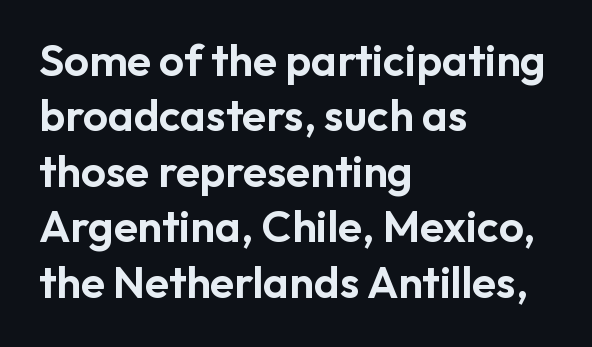
{"serif": "no", "italic": "no", "width": "normal", "stroke_contrast": "low", "x_height": "medium", "monospaced": "no", "underline": "no", "align": "left", "line_spacing": "normal", "line_spacing_ratio": 1.26, "letter_spacing": "normal", "letter_spacing_em": 0.0, "glyph_px": 44}
